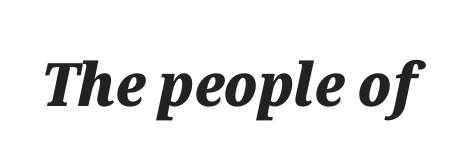
A typesetter would call this proportional, since set widths differ per character. Italic? Definitely — the glyphs are oblique. Has an underline been added? It has not. In terms of letterspacing, this is plain default setting. As a designer I'd log this as weight 700, bold.
